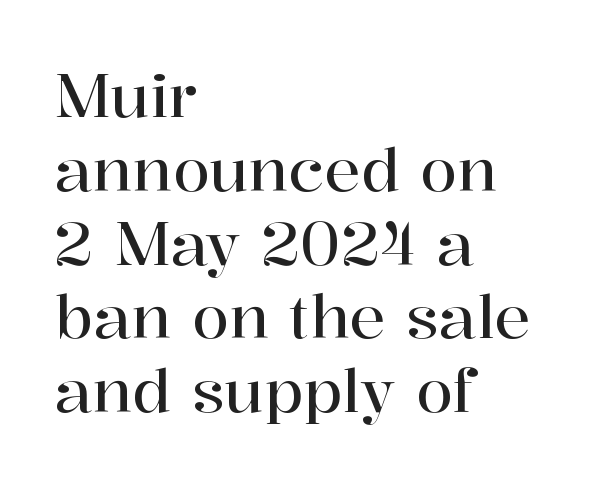
The image shows 60 px serif type, upright; set left-aligned, line spacing 1.23x, normal letter spacing, not underlined; high stroke contrast and a medium x-height.
